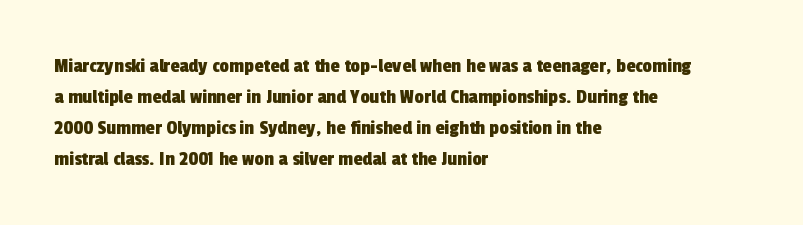
The image shows 21 px text type; set left-aligned, normal line spacing (1.47x), normal letter spacing, not underlined.
